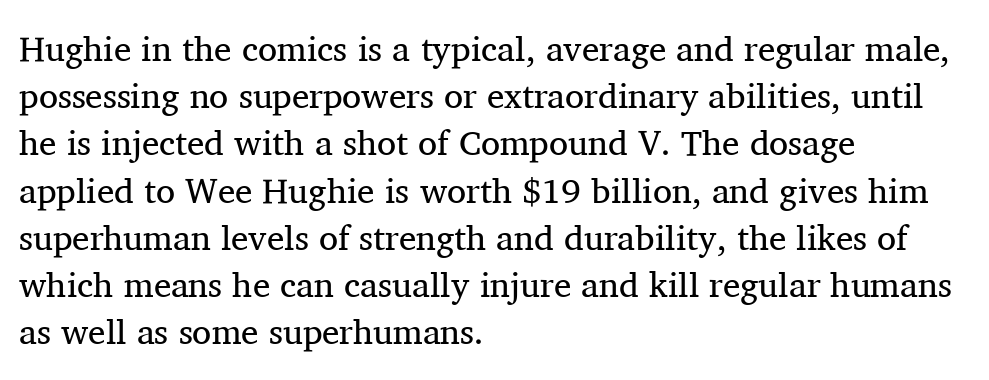
The cut favours lightness, reaching ordinary text weight at its darkest. The string is rendered with underlining switched off. Regarding leading, the lines here are spaced in the standard way. The specimen reads as upright at a glance. A typesetter would call this proportional, since set widths differ per character. The typesetter chose a ragged-right arrangement here.
